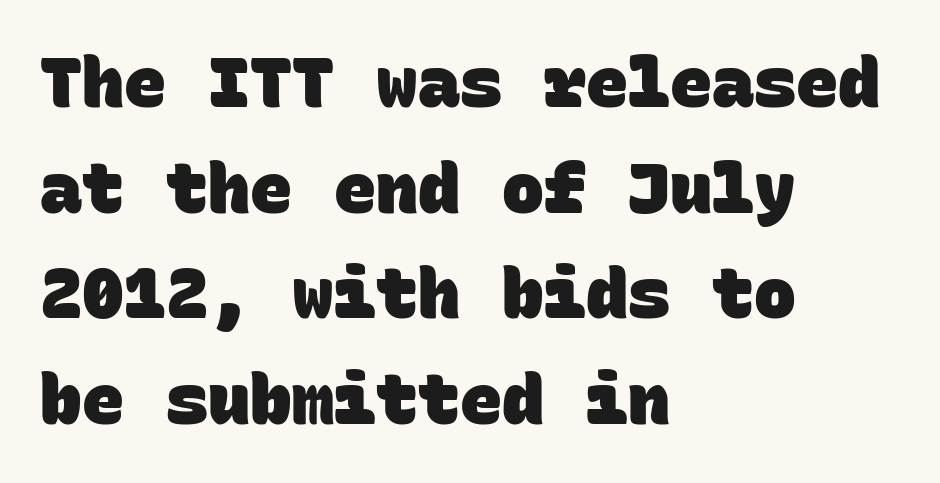
The image shows 70 px heavy sans-serif type, monospaced; set left-aligned, normal line spacing (1.51x), normal letter spacing, not underlined; low stroke contrast and a large x-height.
